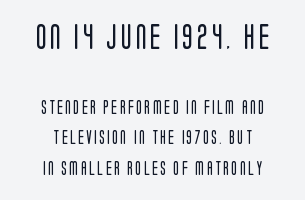
{"italic": "no", "bold": "no", "underline": "no", "line_spacing": "loose", "line_spacing_ratio": 2.19, "larger_block": "first", "size_ratio": 1.79, "glyph_px": 25}
